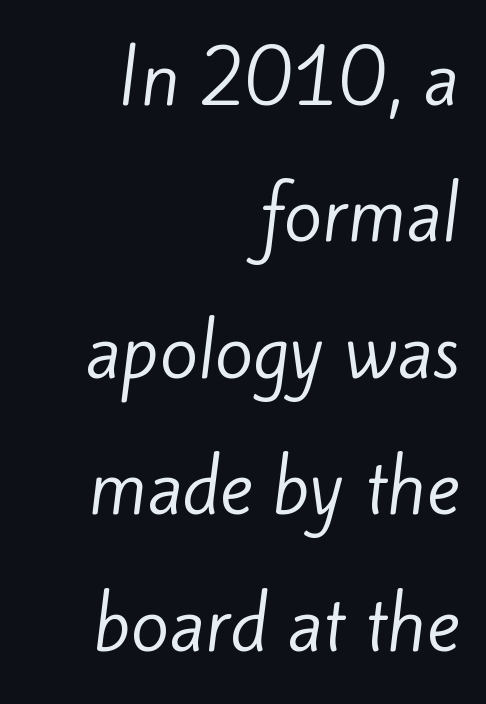
The text block is weighted toward the right margin, trailing off unevenly leftward. Here the designer chose a conventional face with non-uniform glyph widths. One glance says open: line gaps are wider than usual. Summary of weight: not heavy and not bold. These lines are composed in type without serifs.
